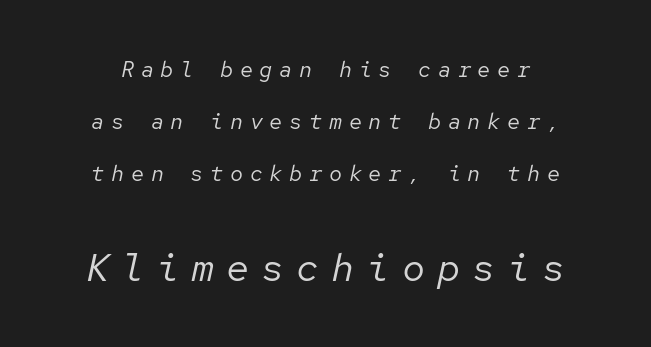
Loosely led — the rows are spread out. The face used here is monospaced, like something from a code editor. Quick note: italic. Character size in the trailing block exceeds that of the leading block.
